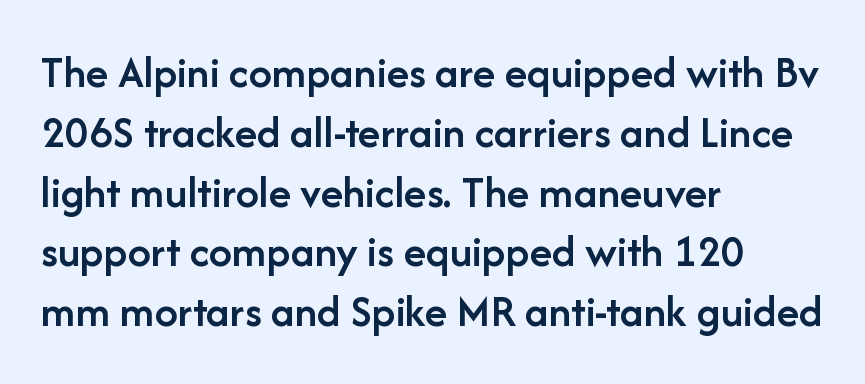
Looks like regular typesetting: each glyph gets only the width it needs. In terms of weight, the rendering is demibold, just under bold. The glyphs are unaccompanied by any horizontal stroke below them. Look at the tracking — it's just the regular setting, nothing added. If you drew a line through each stem, it would be perfectly vertical. To sum up the face: it is a sans, with no serifs.
